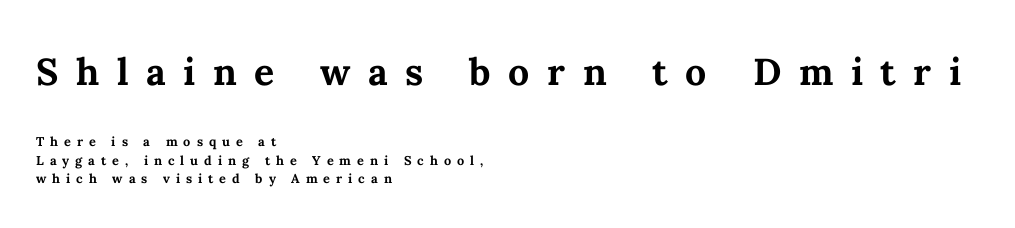
The designer gave the opening block more size than the closing block. Each row of text sits above clean, open space. Is the letter spacing exaggerated? Yes — the characters are pushed far apart. The face used here has the dense, thick strokes of a bold.
